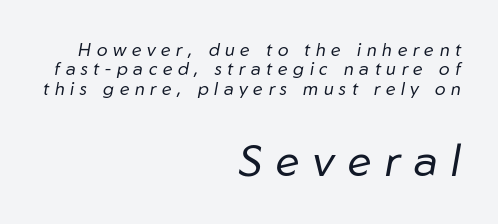
{"italic": "yes", "lean": "right", "slant_degrees": 10, "bold": "no", "weight": "regular", "width": "normal", "stroke_contrast": "low", "x_height": "medium", "monospaced": "no", "underline": "no", "align": "right", "line_spacing": "tight", "line_spacing_ratio": 1.08, "letter_spacing": "wide", "letter_spacing_em": 0.31, "larger_block": "second", "size_ratio": 2.44, "glyph_px": 44}
